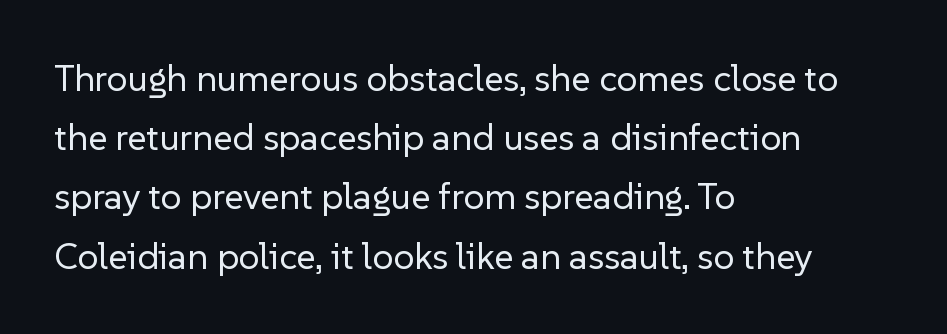
Q: Is the text bold? A: No.
Q: Is the text italic (slanted)? A: No, it is upright.
Q: Is the typeface a serif or a sans-serif typeface? A: Sans-serif.
Q: Is the text underlined? A: No.
Q: How is the paragraph aligned? A: Left-aligned.
Q: Is the spacing between letters normal or unusually wide? A: Normal.
Q: Is the spacing between lines tight, normal or loose? A: Normal.
Q: Width (condensed, normal, or wide)? A: Normal.
Q: Stroke contrast? A: Low.
Q: x-height? A: Medium.
Q: Monospaced? A: No.
